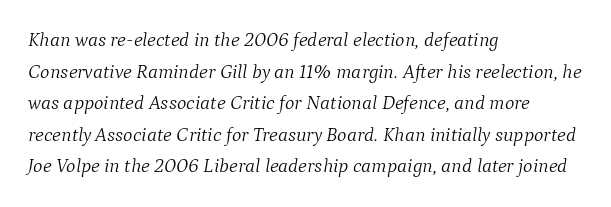
The image shows 20 px text type, italic (leaning right); set left-aligned, normal line spacing (1.58x), normal letter spacing, not underlined.
